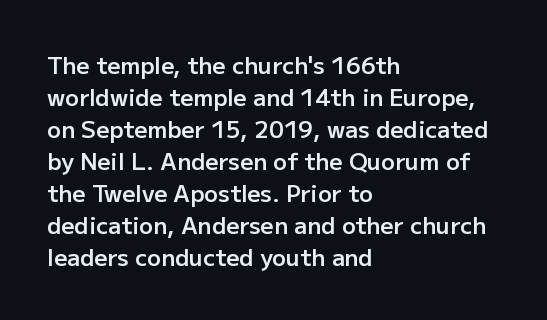
The image shows 23 px text type, upright; set left-aligned, normal line spacing (1.39x), normal letter spacing, not underlined.
